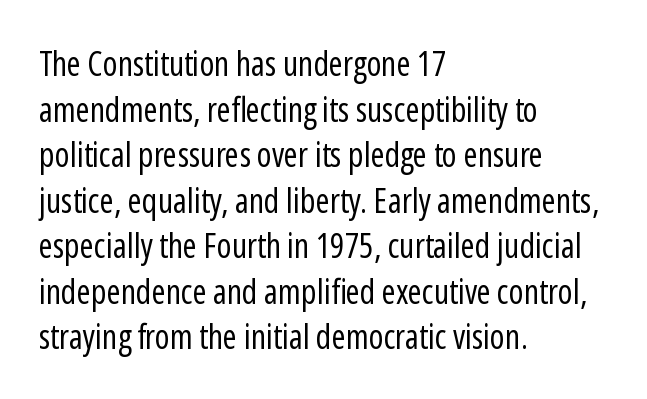
{"serif": "no", "italic": "no", "bold": "no", "weight": "regular", "width": "condensed", "stroke_contrast": "low", "x_height": "medium", "monospaced": "no", "underline": "no", "align": "left", "line_spacing": "normal", "line_spacing_ratio": 1.34, "letter_spacing": "normal", "letter_spacing_em": 0.0, "glyph_px": 34}
